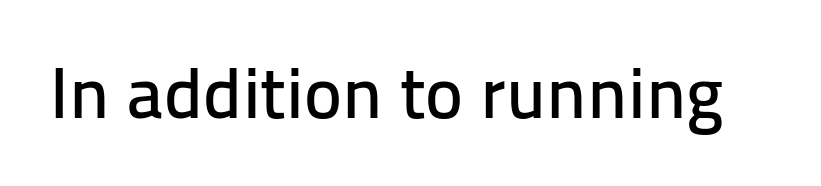
{"serif": "no", "italic": "no", "width": "normal", "stroke_contrast": "low", "x_height": "medium", "monospaced": "no", "underline": "no", "letter_spacing": "normal", "letter_spacing_em": 0.0, "glyph_px": 72}
